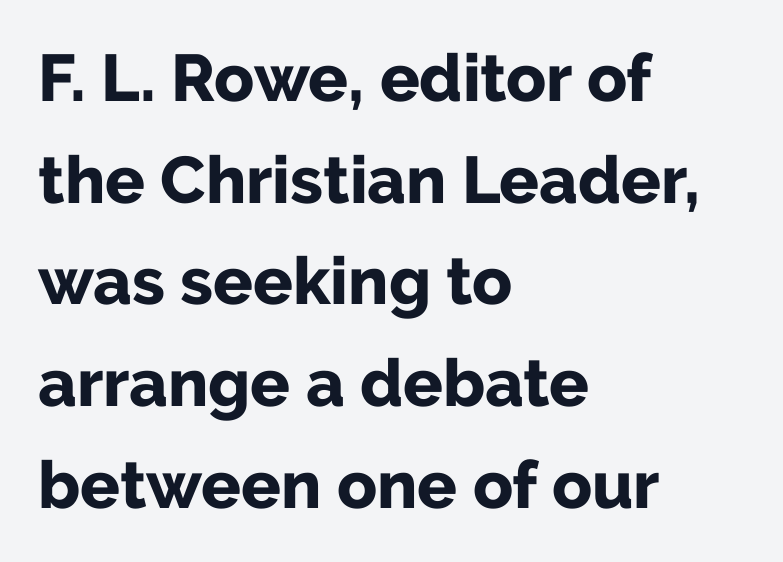
{"serif": "no", "italic": "no", "bold": "yes", "weight": "bold", "width": "normal", "stroke_contrast": "low", "x_height": "medium", "monospaced": "no", "underline": "no", "align": "left", "line_spacing": "normal", "line_spacing_ratio": 1.54, "letter_spacing": "normal", "letter_spacing_em": 0.0, "glyph_px": 66}
